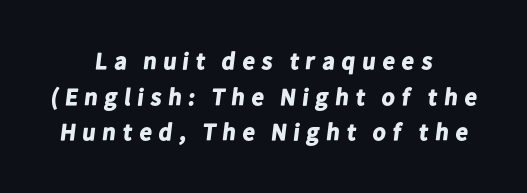
Spacing between characters has been opened up far beyond the box default. Honestly, there is no underline to notice here at all. Heft: maximum for text — a bold. The vertical gap from one line to the next is medium.
